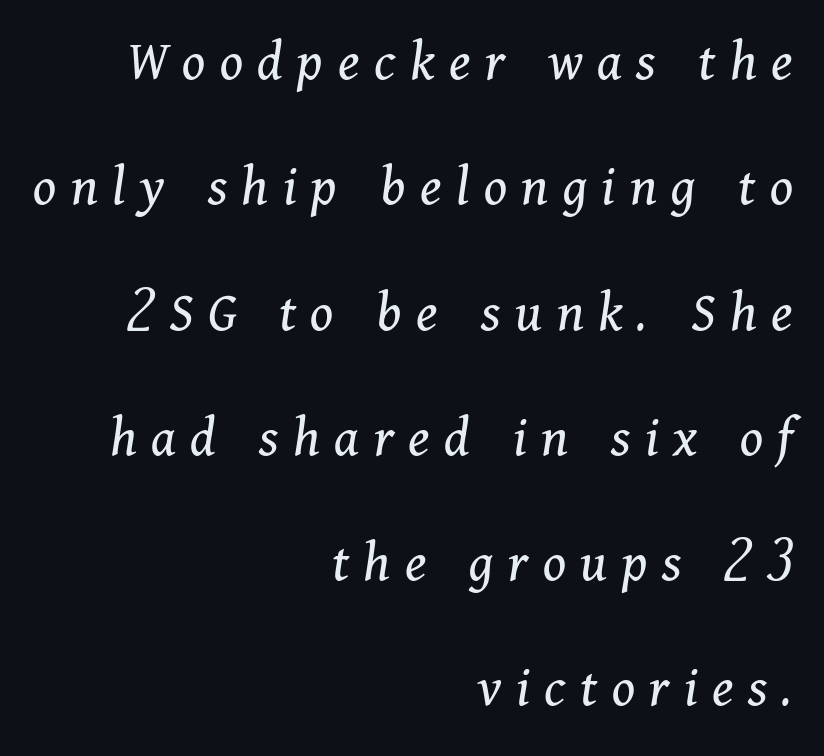
Look at the bottom of the vertical strokes: they flare into serifs here. The passage shown has open, widely tracked lettering throughout. Compared with a flush-left layout, this one pins lines to the opposite, right side. Spacing verdict: proportional, widths tailored to each character.
